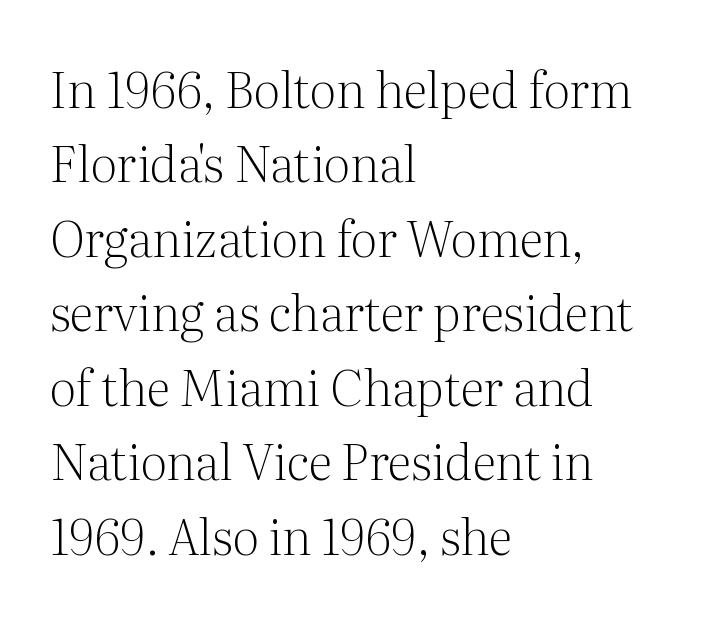
The image shows 49 px light serif type, upright; set left-aligned, normal line spacing (1.52x), normal letter spacing, not underlined; medium stroke contrast and a medium x-height.
